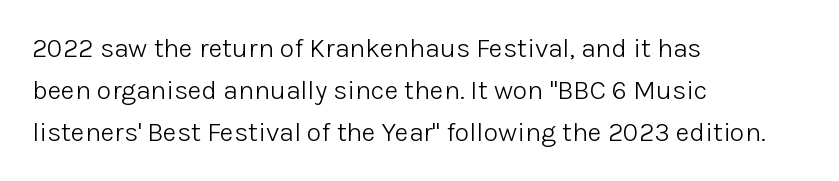
Each new line begins a customary step beneath the previous one. The passage shown is not underscored anywhere. Weight: not bold — regular or lighter. Nope, not italic — everything's standing straight. A classic flush-left, rag-right setting is used for this passage.
